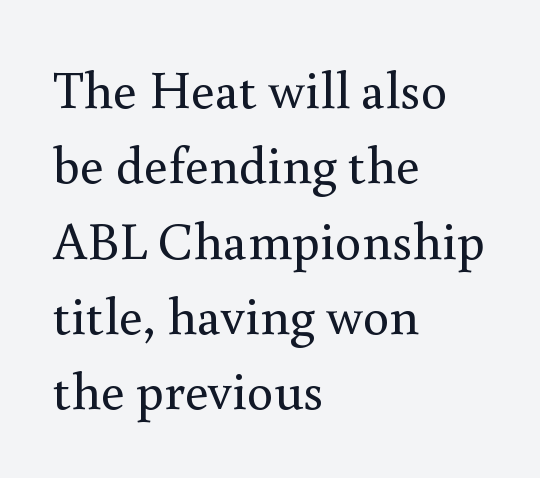
Honestly, there is no underline to notice here at all. Think standard paragraph weight, or any step lighter than that. This is roman type, the default non-slanted kind. The type is set solid horizontally, with unmodified tracking. The block of text has a typical density, with ordinary space between rows. Little horizontal feet cap the strokes, marking this as serif type.
